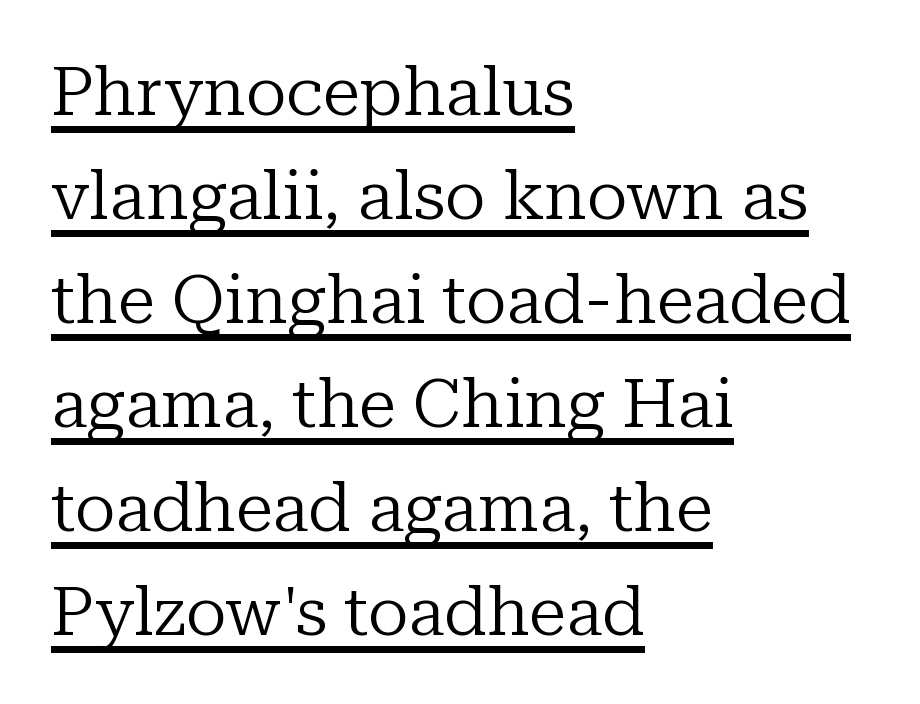
Horizontal bands of white between lines are of average thickness. Posture: upright roman. The face used here is proportionally spaced, like ordinary book or web type. The typesetting does not lean heavy: it is not bold. In CSS terms this would be text-align: left. Check where the strokes stop: tiny serifs finish them off.
